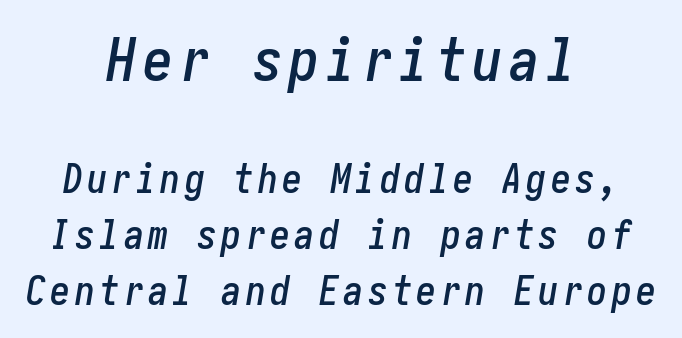
Q: Is the text italic (slanted)? A: Yes, it leans right by about 10 degrees.
Q: Is the text underlined? A: No.
Q: How is the paragraph aligned? A: Centered.
Q: Is the spacing between lines tight, normal or loose? A: Normal.
Q: Which block of text is set in a larger size, the first (top) or the second (bottom)? A: The first (top) one.
Q: Width (condensed, normal, or wide)? A: Condensed.
Q: Stroke contrast? A: Low.
Q: x-height? A: Medium.
